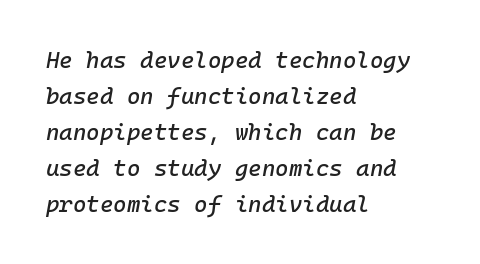
This block has exactly the height ordinary leading produces. Left-aligned paragraph, ragged on the right. Every character sits at an angle, as italics do. Nobody touched the tracking dial on this one. Each row of text sits above clean, open space.
